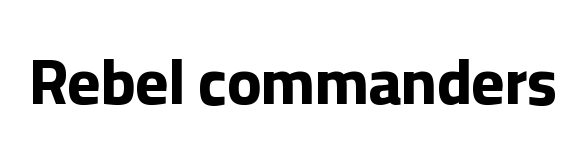
{"serif": "no", "italic": "no", "bold": "yes", "weight": "bold", "width": "normal", "stroke_contrast": "low", "x_height": "medium", "monospaced": "no", "underline": "no", "letter_spacing": "normal", "letter_spacing_em": 0.0, "glyph_px": 63}
